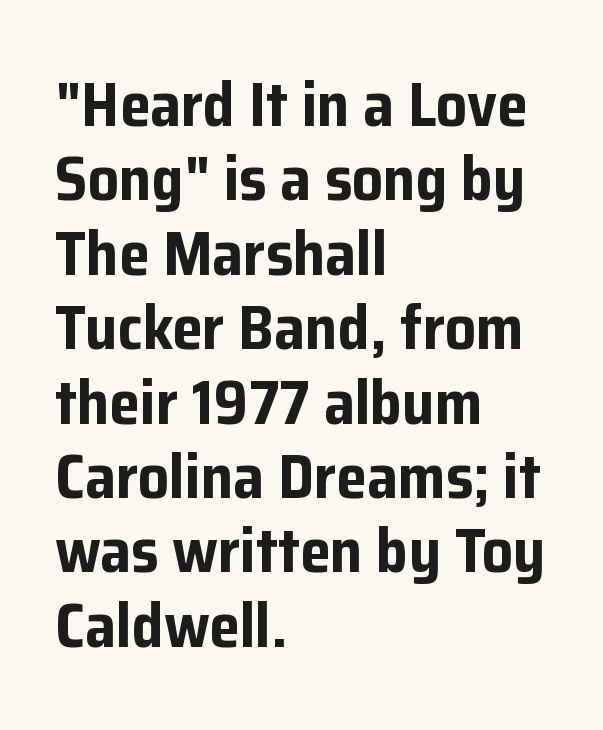
{"serif": "no", "italic": "no", "bold": "yes", "weight": "bold", "width": "normal", "stroke_contrast": "low", "x_height": "medium", "monospaced": "no", "underline": "no", "align": "left", "line_spacing_ratio": 1.2, "letter_spacing": "normal", "letter_spacing_em": 0.0, "glyph_px": 62}
